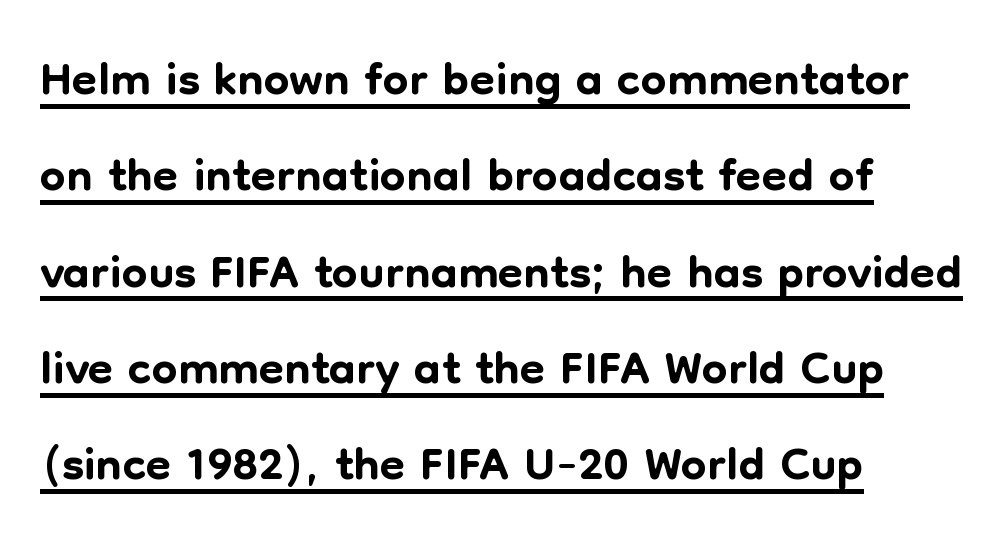
This is sans-serif lettering, the kind often seen on screens and signage. Leftover space on each line is placed entirely after the last word. Ascenders rise straight up at ninety degrees. The passage shown is underscored from start to finish. Each word holds together tightly as a unit, with standard inter-letter gaps. You could not count columns in this text — the font is proportionally spaced.
